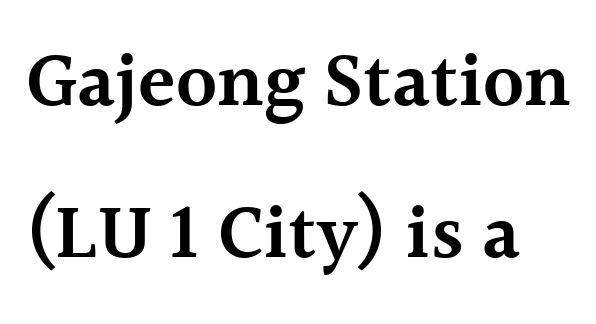
Typographic density is moderately raised because the face is semibold. This is roman type, the default non-slanted kind. Looks like regular typesetting: each glyph gets only the width it needs. Glyph-to-glyph distance matches everyday printed text. This sample trades compactness for vertical openness between lines. Underline: absent.
